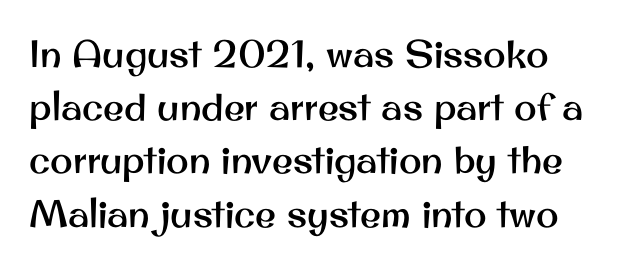
{"serif": "no", "italic": "no", "width": "normal", "stroke_contrast": "medium", "x_height": "small", "monospaced": "no", "underline": "no", "line_spacing": "normal", "line_spacing_ratio": 1.4, "letter_spacing": "normal", "letter_spacing_em": 0.0, "glyph_px": 38}
